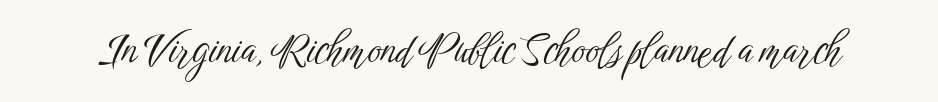
{"serif": "no", "bold": "no", "weight": "light", "width": "condensed", "stroke_contrast": "low", "x_height": "medium", "monospaced": "no", "underline": "no", "letter_spacing": "normal", "letter_spacing_em": 0.0, "glyph_px": 41}
